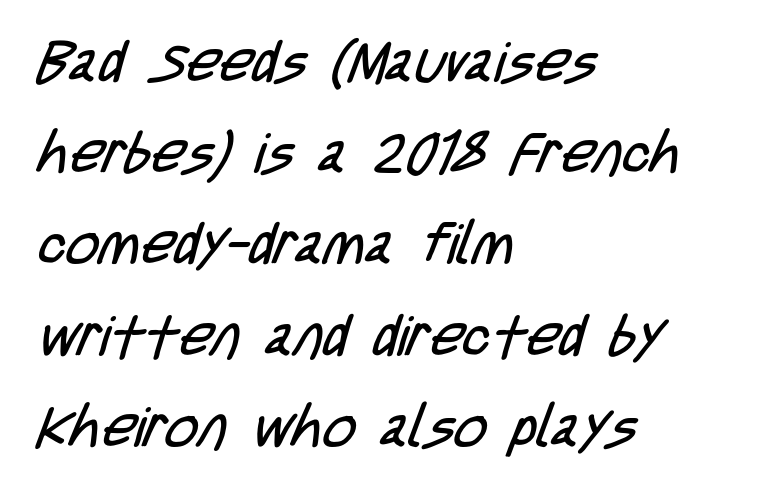
The image shows 57 px regular-weight, condensed sans-serif type; set left-aligned, normal line spacing (1.6x), normal letter spacing, not underlined; low stroke contrast and a large x-height.
